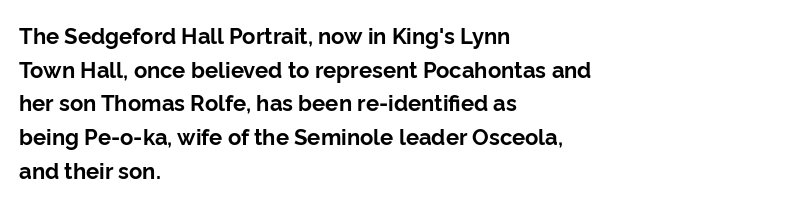
The image shows 22 px bold type, upright; set left-aligned, normal line spacing (1.53x), normal letter spacing, not underlined.
